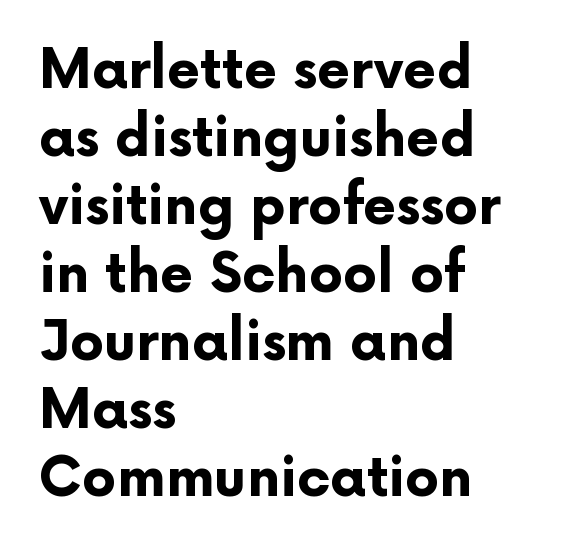
{"serif": "no", "italic": "no", "bold": "yes", "weight": "bold", "width": "normal", "stroke_contrast": "low", "x_height": "medium", "monospaced": "no", "underline": "no", "align": "left", "line_spacing": "normal", "line_spacing_ratio": 1.26, "letter_spacing": "normal", "letter_spacing_em": 0.0, "glyph_px": 54}
